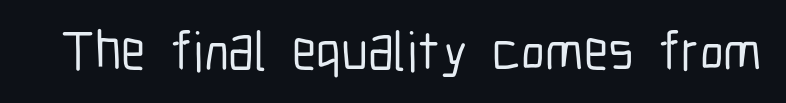
The image shows 55 px condensed sans-serif type, upright; set normal letter spacing, not underlined; low stroke contrast and a medium x-height.
